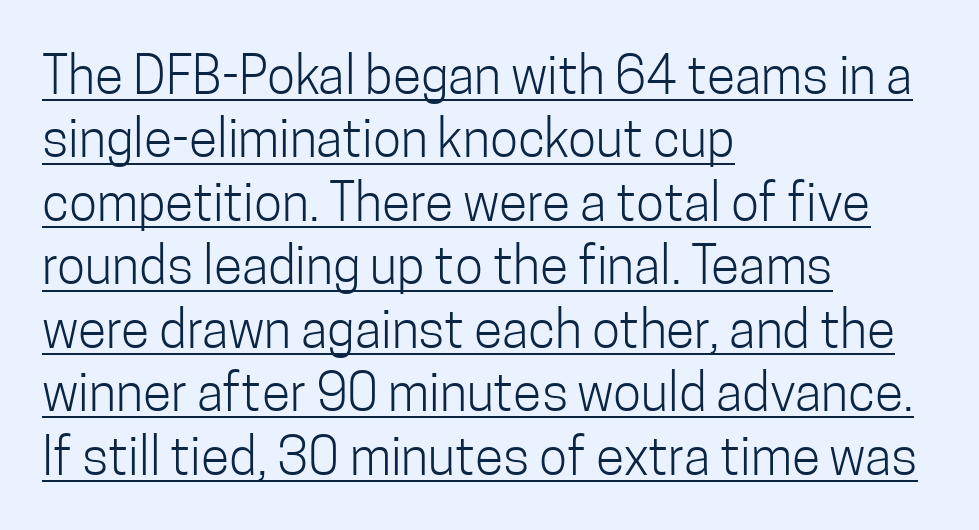
Default kerning and tracking; the words read as compact shapes. The typesetting does not lean heavy: it is not bold. The glyphs in this specimen are sans serif. Upright lettering throughout. Spacing verdict: proportional, widths tailored to each character.
